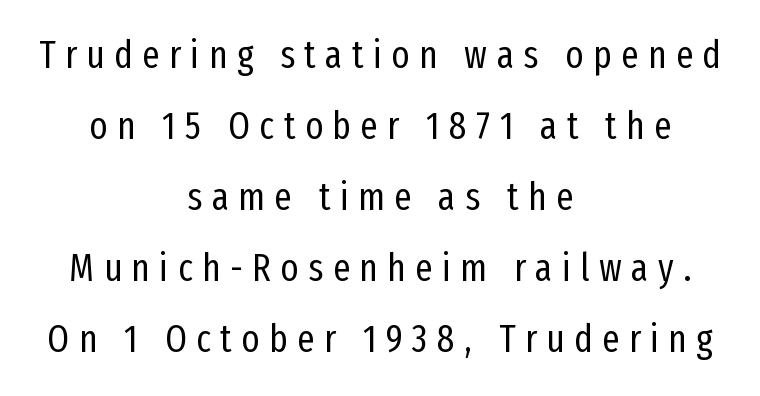
A centered setting, common on invitations and titles, is used for this passage. Decoration check: the copy has no underline. Spacing verdict: proportional, widths tailored to each character. The passage shown has open, widely tracked lettering throughout. No italicization has been applied; the sample stays upright.
